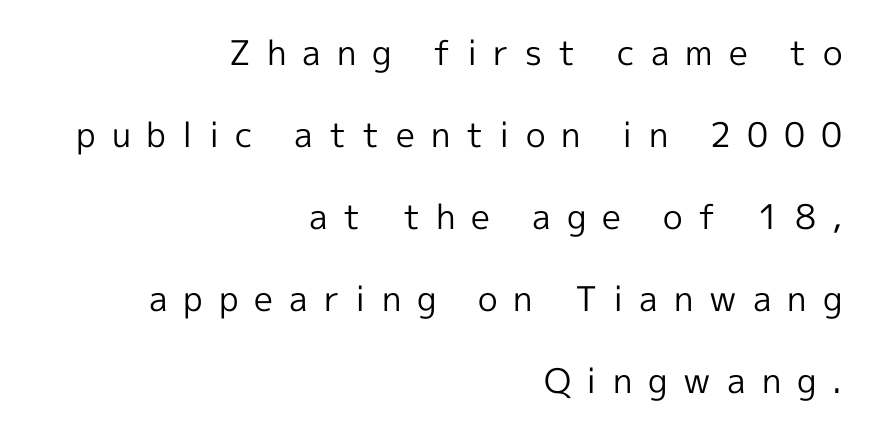
{"serif": "no", "italic": "no", "bold": "no", "weight": "regular", "width": "normal", "x_height": "medium", "monospaced": "no", "underline": "no", "align": "right", "line_spacing": "loose", "line_spacing_ratio": 2.41, "letter_spacing": "wide", "letter_spacing_em": 0.47, "glyph_px": 34}
